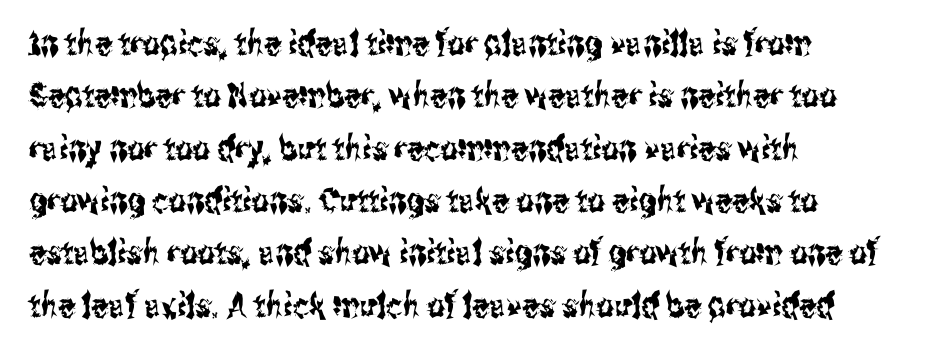
{"serif": "no", "italic": "no", "width": "condensed", "stroke_contrast": "medium", "x_height": "medium", "monospaced": "no", "underline": "no", "align": "left", "line_spacing": "normal", "line_spacing_ratio": 1.54, "letter_spacing": "normal", "letter_spacing_em": 0.0, "glyph_px": 34}
